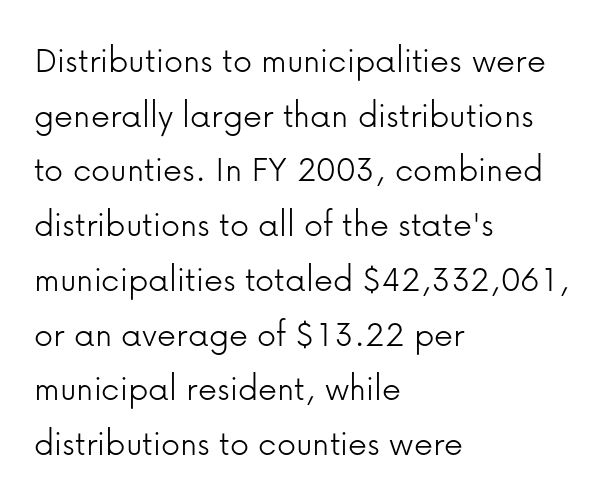
This sample has the flowing, uneven cadence of proportional lettering. Whoever set this chose a conventional vertical rhythm. Typeset ragged right — the left edge is the straight one. The typography opts for an upright posture over an oblique one. Spacing between characters is what you'd get straight out of the box.
